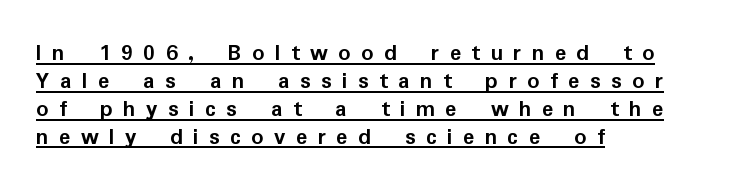
A student would call this left alignment; a typographer would say flush left, rag right. These characters rest on top of a visible drawn line. Students, note that the glyphs here are deliberately spaced far apart. Strokes here are thick enough to call this a true bold. Style check: upright.
